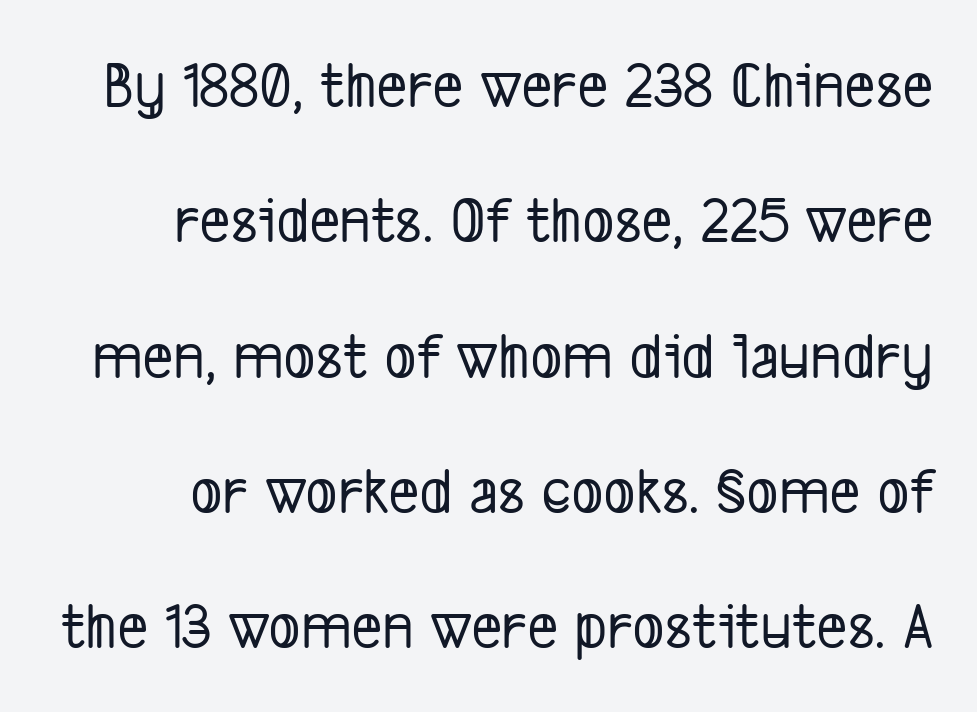
Q: Is the typeface a serif or a sans-serif typeface? A: Sans-serif.
Q: Is the text underlined? A: No.
Q: Is the spacing between letters normal or unusually wide? A: Normal.
Q: Is the spacing between lines tight, normal or loose? A: Loose.
Q: Width (condensed, normal, or wide)? A: Condensed.
Q: Stroke contrast? A: Low.
Q: x-height? A: Medium.
Q: Monospaced? A: No.
